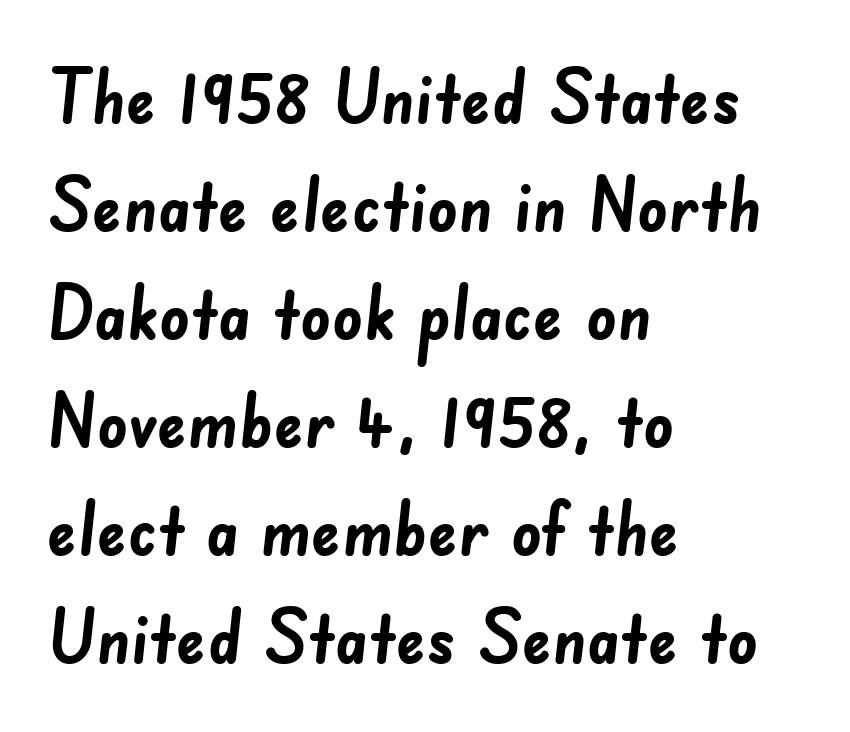
These lines are rendered in a variable-pitch font. Serifs: no, the terminals of the letterforms are clean. Leading: standard. Bold? Absolutely — the strokes are thick and heavy. A bare baseline throughout the passage. The passage shown has conventional tracking throughout.
